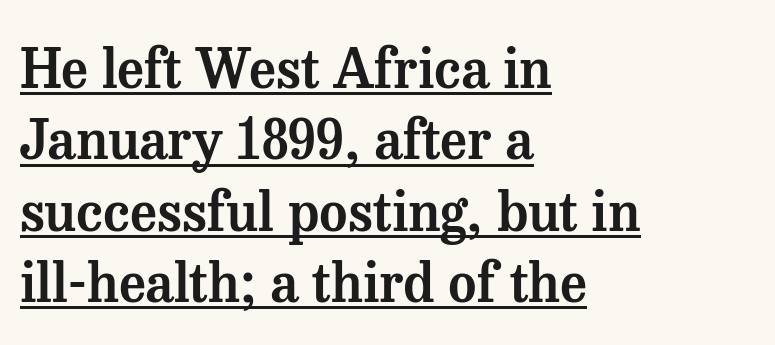
This sample uses an upright cut, with every glyph sitting square on the baseline. The letters advance in unequal steps, a hallmark of proportional type. The glyphs are accompanied by a horizontal stroke just below them. The paragraph has a hard left edge and a soft right edge. The horizontal fit of the characters is conventional and even. Type style note: has serifs.
